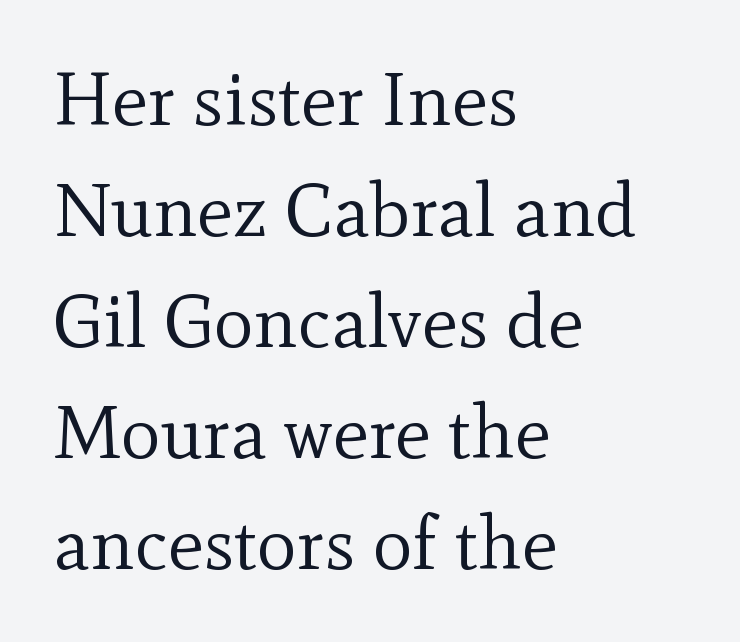
Q: Is the text bold? A: No.
Q: Is the text italic (slanted)? A: No, it is upright.
Q: Is the typeface a serif or a sans-serif typeface? A: Serif.
Q: Is the text underlined? A: No.
Q: How is the paragraph aligned? A: Left-aligned.
Q: Is the spacing between letters normal or unusually wide? A: Normal.
Q: Is the spacing between lines tight, normal or loose? A: Normal.
Q: Width (condensed, normal, or wide)? A: Normal.
Q: x-height? A: Small.
Q: Monospaced? A: No.
